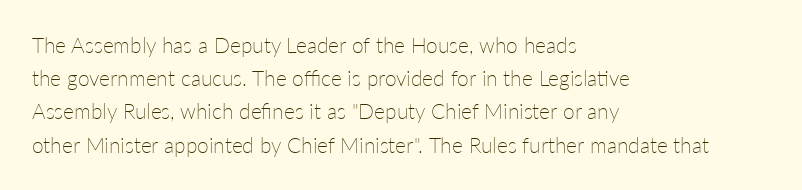
The image shows 21 px text type, upright; set left-aligned, normal line spacing (1.58x), normal letter spacing, not underlined.
